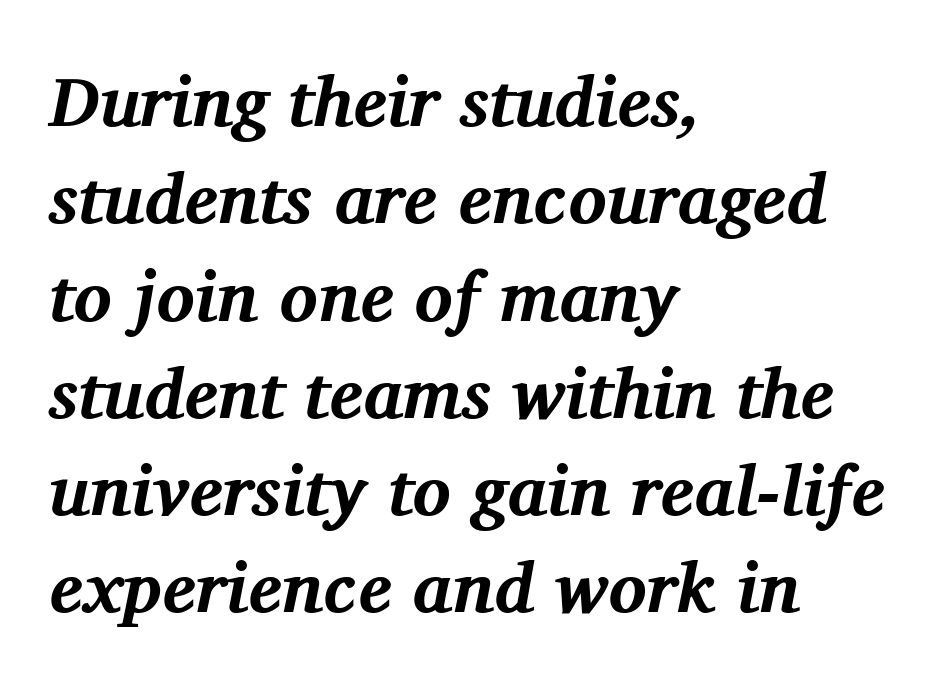
{"serif": "yes", "italic": "yes", "lean": "right", "slant_degrees": 11, "bold": "yes", "weight": "bold", "width": "normal", "stroke_contrast": "medium", "x_height": "medium", "monospaced": "no", "underline": "no", "align": "left", "line_spacing": "normal", "line_spacing_ratio": 1.37, "letter_spacing": "normal", "letter_spacing_em": 0.0, "glyph_px": 71}
